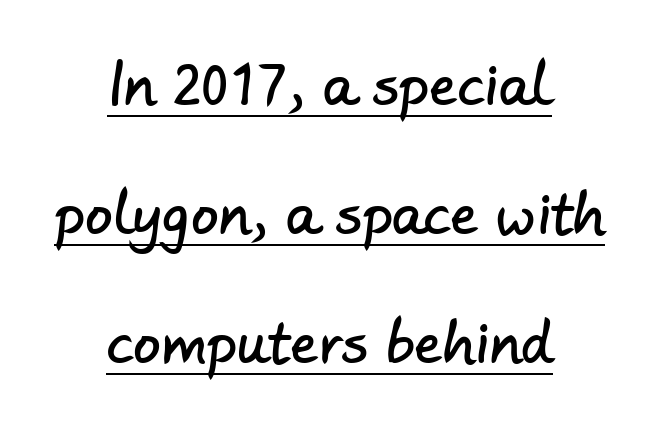
Q: Is the typeface a serif or a sans-serif typeface? A: Sans-serif.
Q: Is the text underlined? A: Yes.
Q: How is the paragraph aligned? A: Centered.
Q: Is the spacing between letters normal or unusually wide? A: Normal.
Q: Is the spacing between lines tight, normal or loose? A: Loose.
Q: Width (condensed, normal, or wide)? A: Normal.
Q: Stroke contrast? A: Low.
Q: x-height? A: Small.
Q: Monospaced? A: No.
